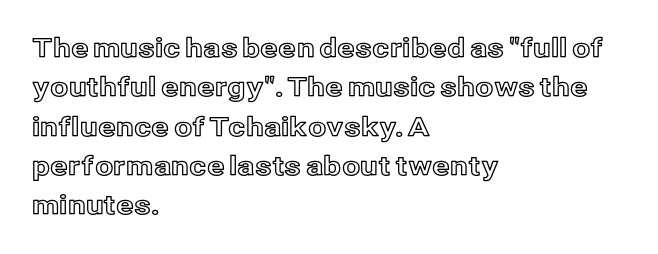
This rendering features lettering with no underline. Every row of glyphs begins at an identical x-position on the left. The leading is moderate, giving the passage an even texture. When letters stand straight like this, we call the style roman or upright.
